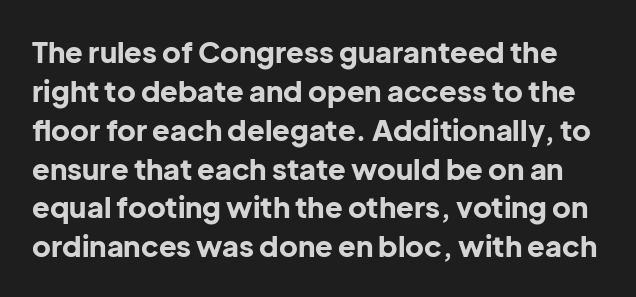
Upright lettering throughout. Notice how descenders clear the ascenders below comfortably — that's standard leading. The strokes are fattened all the way to bold. Inter-character spacing is left at the font's built-in metrics. The letters advance in unequal steps, a hallmark of proportional type.
